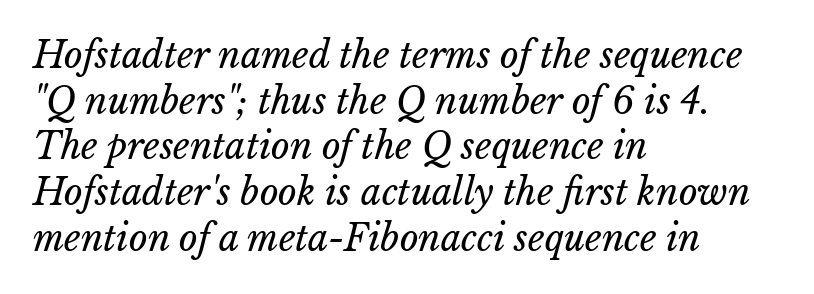
The image shows 36 px regular-weight type; set left-aligned, normal line spacing (1.27x), normal letter spacing, not underlined; low stroke contrast and a medium x-height.
